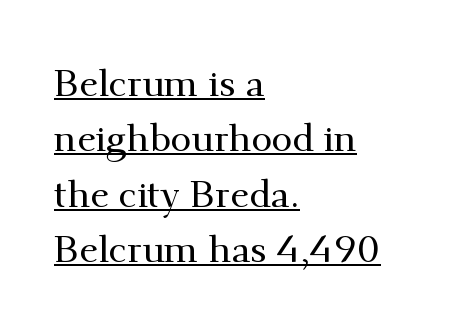
Font category for this specimen: serif. Underlined type. The axis of the letterforms is exactly vertical. Do the characters align in a grid? No, the font is proportional. The letterforms sit shoulder to shoulder at normal distance. The paragraph has a hard left edge and a soft right edge.
